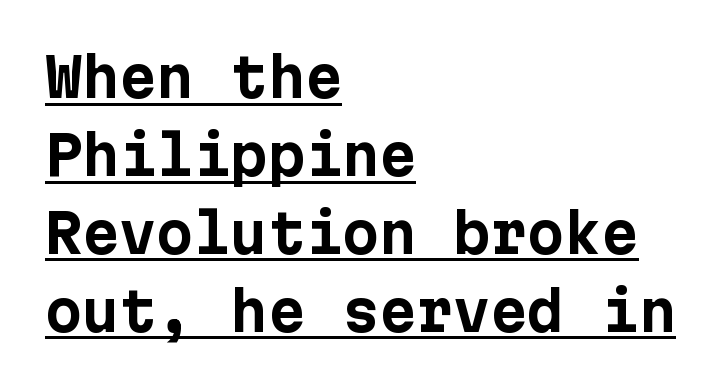
The letters stand straight up with perfectly vertical stems. Compared with undecorated copy, this sample adds a rule below the words. Does the type have serifs? No, each stem ends abruptly. Short note: letters normally spaced. The glyphs have the mass of a bold cut. The space between consecutive lines is moderate.
